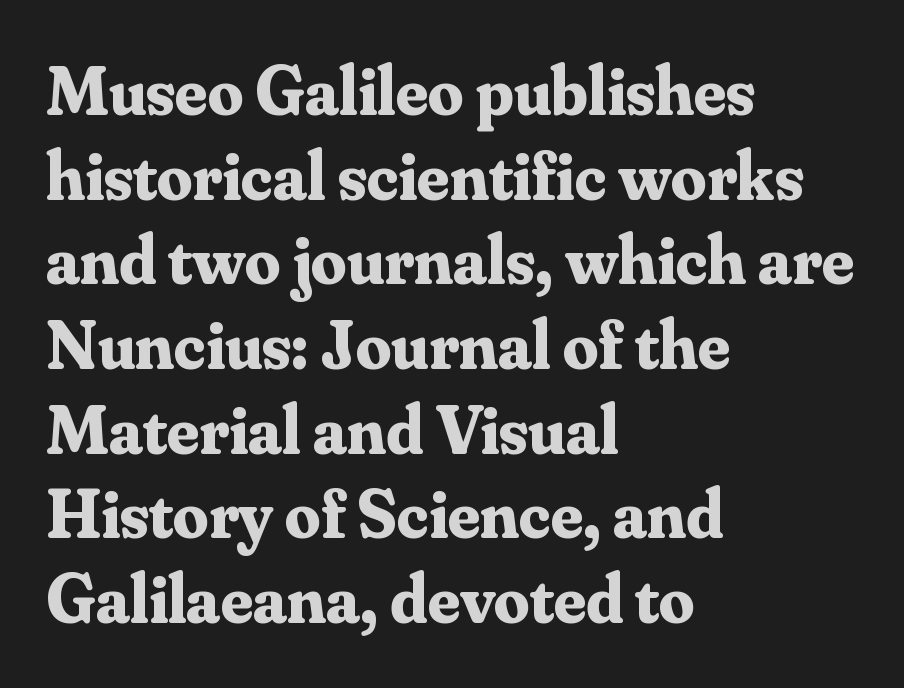
Q: Is the text bold? A: Yes.
Q: Is the text italic (slanted)? A: No, it is upright.
Q: Is the typeface a serif or a sans-serif typeface? A: Serif.
Q: Is the text underlined? A: No.
Q: How is the paragraph aligned? A: Left-aligned.
Q: Is the spacing between letters normal or unusually wide? A: Normal.
Q: Width (condensed, normal, or wide)? A: Normal.
Q: Stroke contrast? A: Medium.
Q: x-height? A: Small.
Q: Monospaced? A: No.
